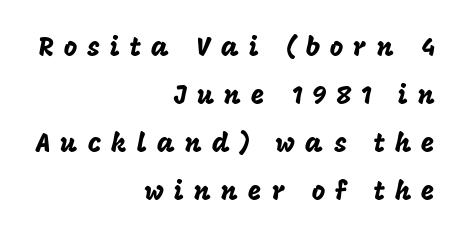
Q: Is the text italic (slanted)? A: Yes.
Q: Is the text underlined? A: No.
Q: How is the paragraph aligned? A: Right-aligned.
Q: Is the spacing between letters normal or unusually wide? A: Unusually wide.
